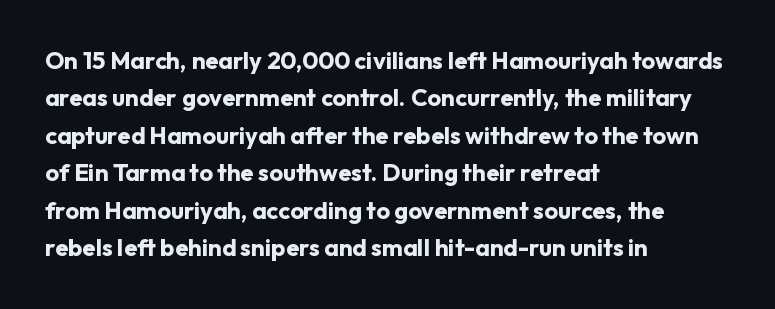
The image shows 24 px bold type, upright; set left-aligned, normal line spacing (1.56x), normal letter spacing, not underlined.
